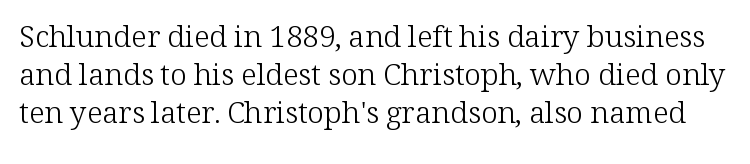
The image shows 30 px light serif type, upright; set normal line spacing (1.26x), normal letter spacing, not underlined; low stroke contrast and a medium x-height.
